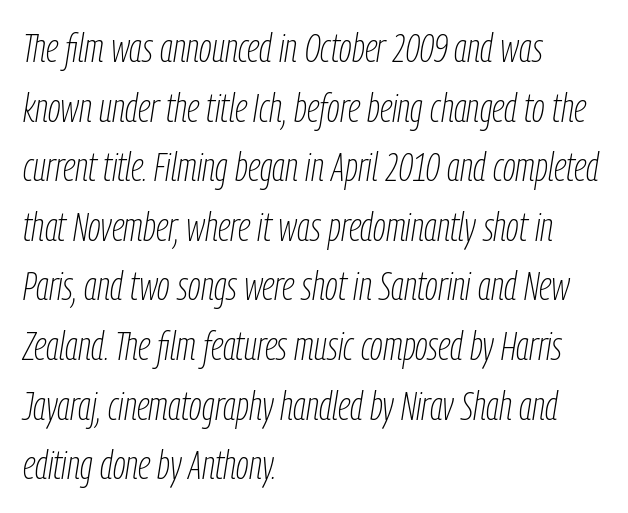
Each letter keeps its own natural width here, so spacing adapts to shape. Italic? Definitely — the glyphs are oblique. Is there much room between lines? A standard amount, neither cramped nor airy. Notice how the passage keeps a crisp vertical edge on the left only.
